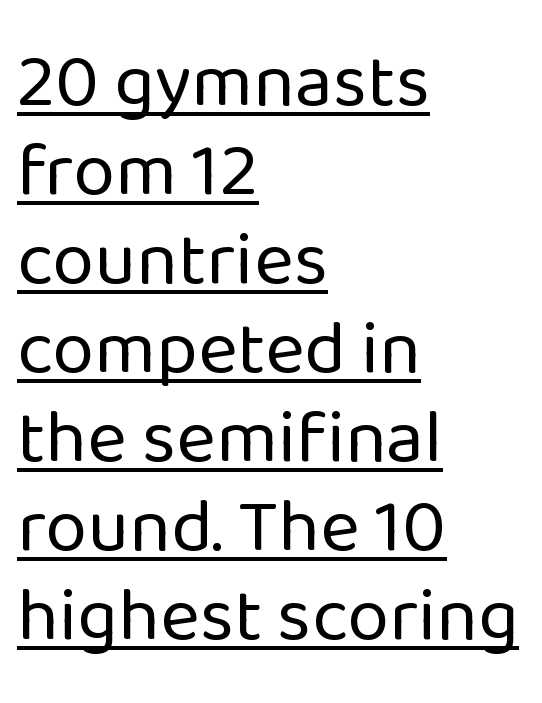
Each line starts at the same left margin while the right side varies. The font's upright variant was chosen for this text. Letter spacing: default. Think standard paragraph weight, or any step lighter than that. Beneath each row of characters lies a ruled line.
